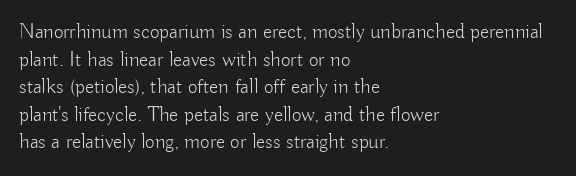
Teacher's note: observe the even left margin — that is flush-left alignment. The line texture is even and compact thanks to regular tracking. The lettering stays uniformly vertical, giving the passage a roman look. The baseline area is clear.
